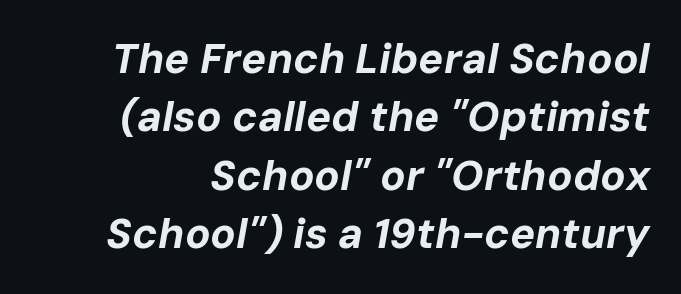
Q: Is the text bold? A: Yes.
Q: Is the text italic (slanted)? A: Yes, it leans right by about 10 degrees.
Q: Is the text underlined? A: No.
Q: Is the spacing between letters normal or unusually wide? A: Normal.
Q: Is the spacing between lines tight, normal or loose? A: Normal.
Q: Width (condensed, normal, or wide)? A: Normal.
Q: Stroke contrast? A: Low.
Q: x-height? A: Medium.
Q: Monospaced? A: No.
